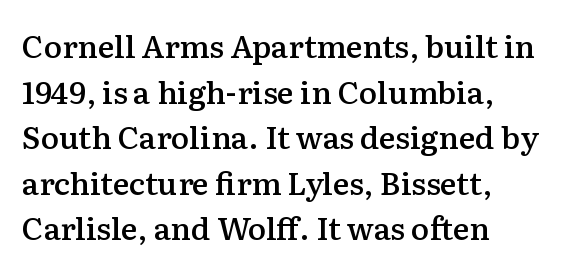
The foot of each line stays bare and open. Inter-character spacing is left at the font's built-in metrics. Italic: no, the glyphs are upright roman. Examine the stroke ends and you'll spot serifs. The face used here is a semibold: visibly heavier than regular, lighter than bold. A typesetter would call this leading conventional body-copy spacing.
